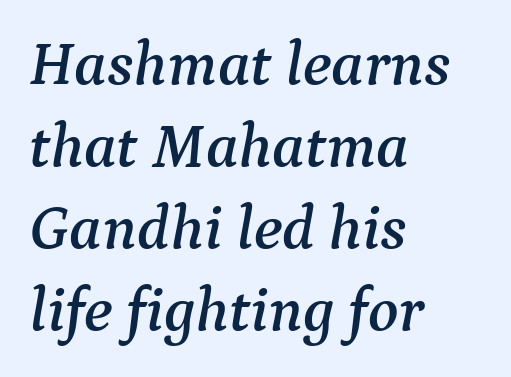
Q: Is the text italic (slanted)? A: Yes, it leans right by about 9 degrees.
Q: Is the typeface a serif or a sans-serif typeface? A: Serif.
Q: Is the text underlined? A: No.
Q: How is the paragraph aligned? A: Left-aligned.
Q: Is the spacing between letters normal or unusually wide? A: Normal.
Q: Is the spacing between lines tight, normal or loose? A: Normal.
Q: Width (condensed, normal, or wide)? A: Normal.
Q: Stroke contrast? A: Medium.
Q: x-height? A: Medium.
Q: Monospaced? A: No.
